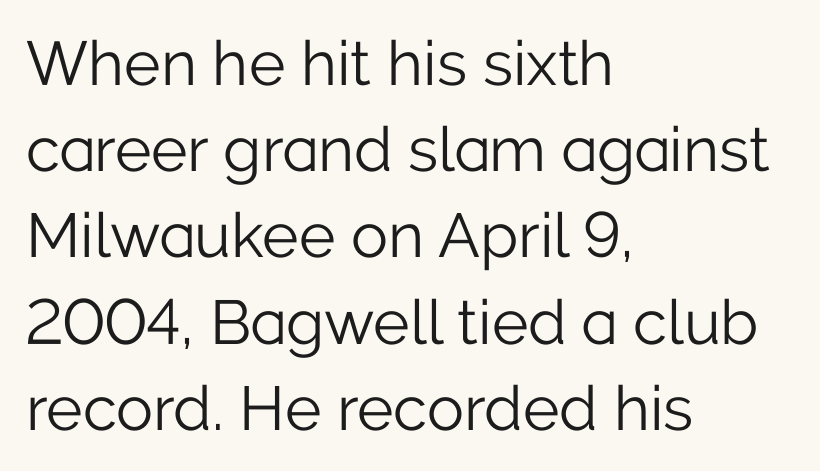
Q: Is the text bold? A: No.
Q: Is the text italic (slanted)? A: No, it is upright.
Q: Is the typeface a serif or a sans-serif typeface? A: Sans-serif.
Q: Is the text underlined? A: No.
Q: How is the paragraph aligned? A: Left-aligned.
Q: Is the spacing between letters normal or unusually wide? A: Normal.
Q: Is the spacing between lines tight, normal or loose? A: Normal.
Q: Width (condensed, normal, or wide)? A: Normal.
Q: Stroke contrast? A: Low.
Q: x-height? A: Medium.
Q: Monospaced? A: No.
